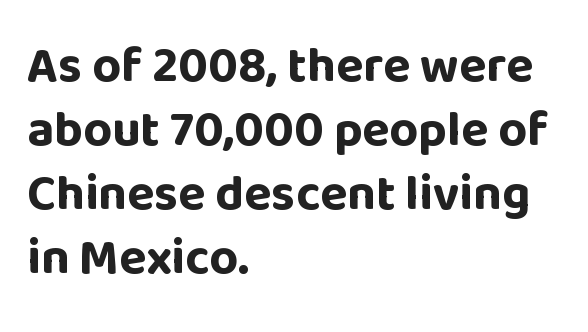
Q: Is the text bold? A: Yes.
Q: Is the text italic (slanted)? A: No, it is upright.
Q: Is the typeface a serif or a sans-serif typeface? A: Sans-serif.
Q: Is the text underlined? A: No.
Q: How is the paragraph aligned? A: Left-aligned.
Q: Is the spacing between letters normal or unusually wide? A: Normal.
Q: Is the spacing between lines tight, normal or loose? A: Normal.
Q: Width (condensed, normal, or wide)? A: Normal.
Q: Stroke contrast? A: Low.
Q: x-height? A: Large.
Q: Monospaced? A: No.
